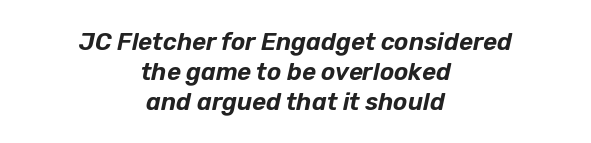
{"italic": "yes", "lean": "right", "slant_degrees": 12, "underline": "no", "align": "center", "line_spacing": "normal", "line_spacing_ratio": 1.25, "letter_spacing": "normal", "letter_spacing_em": 0.0, "glyph_px": 24}
